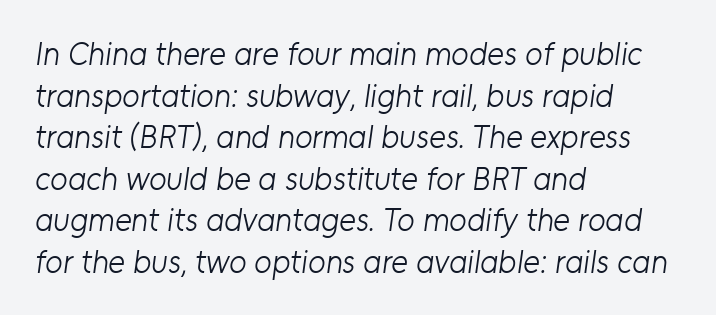
The image shows 32 px light sans-serif type; set left-aligned, normal line spacing (1.3x), normal letter spacing, not underlined; low stroke contrast and a medium x-height.
